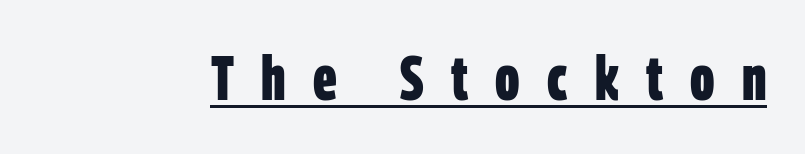
{"serif": "no", "bold": "yes", "weight": "bold", "width": "condensed", "stroke_contrast": "low", "x_height": "large", "monospaced": "no", "underline": "yes", "letter_spacing": "wide", "letter_spacing_em": 0.44, "glyph_px": 62}
